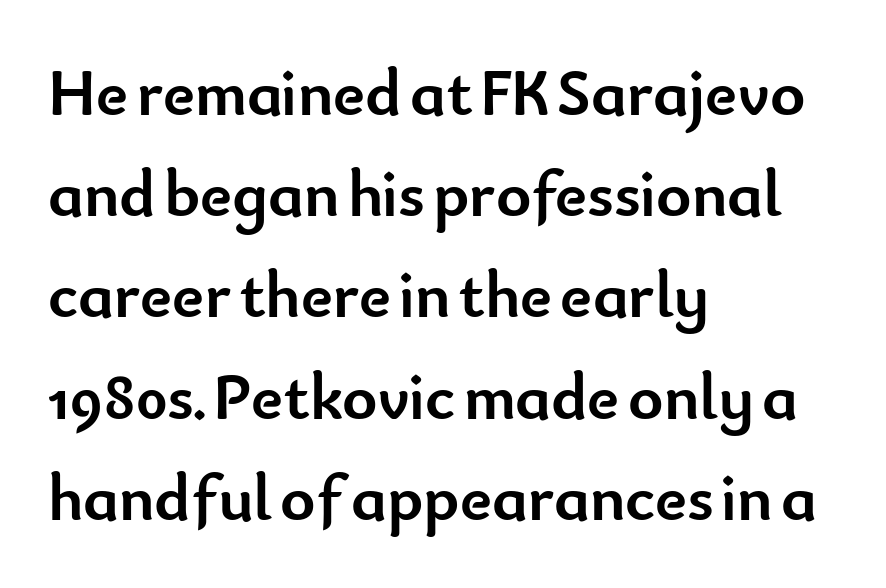
{"serif": "no", "italic": "no", "bold": "yes", "weight": "semibold", "width": "normal", "stroke_contrast": "low", "x_height": "small", "monospaced": "no", "underline": "no", "align": "left", "line_spacing": "normal", "line_spacing_ratio": 1.51, "letter_spacing": "normal", "letter_spacing_em": 0.0, "glyph_px": 67}
